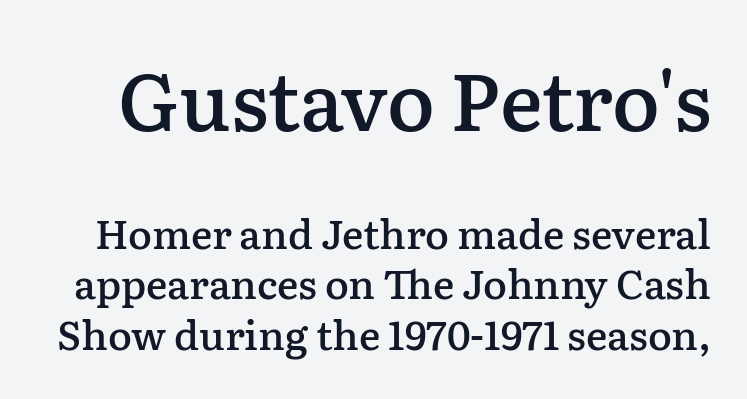
Character widths vary here, with narrow letters taking less room than wide ones. Words float on clear page, feet unadorned. Default kerning and tracking; the words read as compact shapes. The initial chunk of copy outweighs the following chunk in type size.
